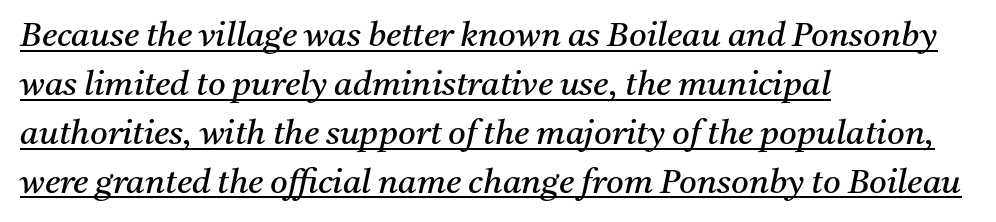
Q: Is the text bold? A: No.
Q: Is the text italic (slanted)? A: Yes, it leans right by about 11 degrees.
Q: Is the typeface a serif or a sans-serif typeface? A: Serif.
Q: Is the text underlined? A: Yes.
Q: How is the paragraph aligned? A: Left-aligned.
Q: Is the spacing between letters normal or unusually wide? A: Normal.
Q: Is the spacing between lines tight, normal or loose? A: Normal.
Q: Width (condensed, normal, or wide)? A: Normal.
Q: Stroke contrast? A: Medium.
Q: x-height? A: Medium.
Q: Monospaced? A: No.
